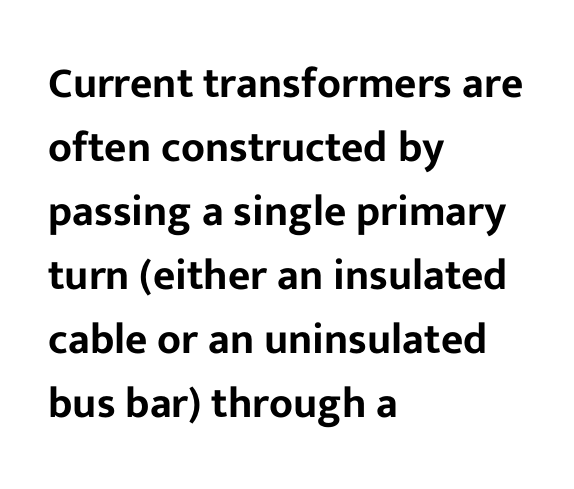
If you drew a line through each stem, it would be perfectly vertical. Vertical spacing — default. The horizontal fit of the characters is conventional and even. The glyphs are unaccompanied by any horizontal stroke below them. These lines are rendered in a variable-pitch font.
